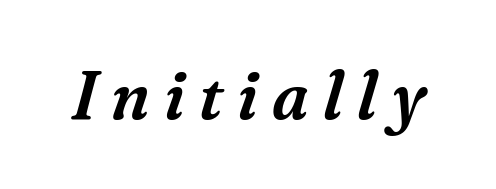
{"serif": "yes", "italic": "yes", "lean": "right", "slant_degrees": 16, "width": "normal", "stroke_contrast": "medium", "x_height": "medium", "monospaced": "no", "underline": "no", "letter_spacing": "wide", "letter_spacing_em": 0.21, "glyph_px": 68}
